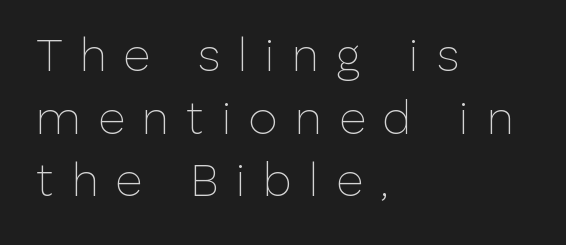
Note the varied advance widths — an 'i' is clearly narrower than an 'm'. Are there feet on the stems? There aren't — it's a sans. Rule under the text: the space is simply empty. In terms of letterspacing, this is a distinctly airy, spread setting. Whoever set this chose a conventional vertical rhythm. Stems and bowls with no extra thickness — not bold.
